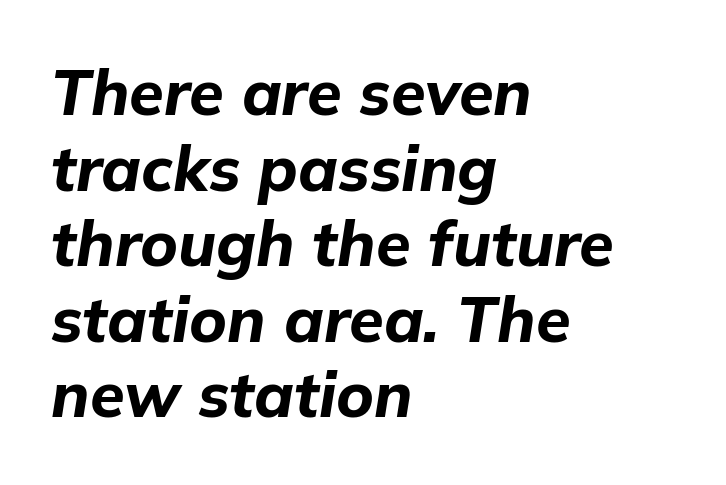
Q: Is the text bold? A: Yes.
Q: Is the text italic (slanted)? A: Yes, it leans right by about 9 degrees.
Q: Is the text underlined? A: No.
Q: How is the paragraph aligned? A: Left-aligned.
Q: Is the spacing between letters normal or unusually wide? A: Normal.
Q: Width (condensed, normal, or wide)? A: Normal.
Q: Stroke contrast? A: Low.
Q: x-height? A: Medium.
Q: Monospaced? A: No.
